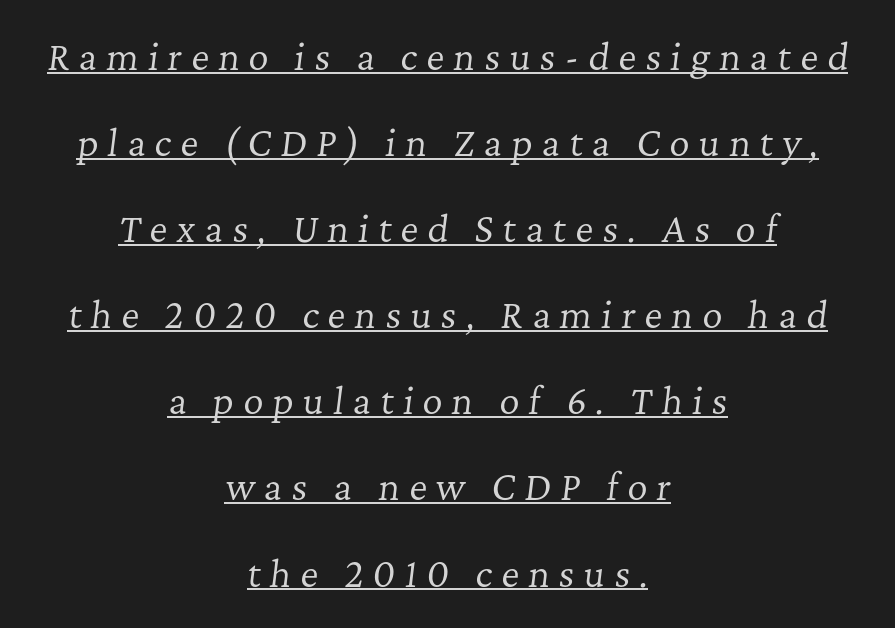
Compared with typical body copy, the letter spacing here is much looser. On a weight scale, this lands at 450 or below. Each letter's strokes conclude with small projecting serifs. The lines are spread far apart with generous leading. The face used here has a pronounced slope to its letters.
